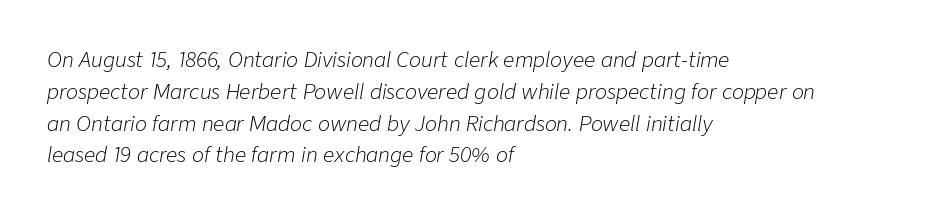
Q: Is the text bold? A: No.
Q: Is the text italic (slanted)? A: Yes, it leans right by about 9 degrees.
Q: Is the text underlined? A: No.
Q: How is the paragraph aligned? A: Left-aligned.
Q: Is the spacing between letters normal or unusually wide? A: Normal.
Q: Is the spacing between lines tight, normal or loose? A: Normal.
